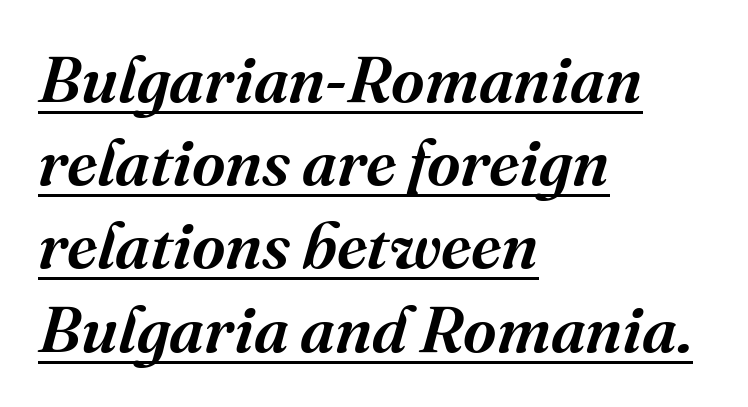
{"serif": "yes", "italic": "yes", "lean": "right", "slant_degrees": 16, "width": "normal", "stroke_contrast": "medium", "x_height": "medium", "monospaced": "no", "underline": "yes", "align": "left", "line_spacing": "normal", "line_spacing_ratio": 1.28, "letter_spacing": "normal", "letter_spacing_em": 0.0, "glyph_px": 65}
